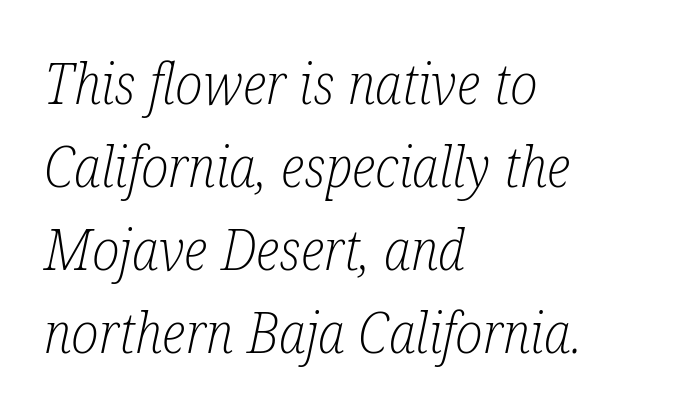
The image shows 56 px light, condensed serif type, italic (leaning right); set left-aligned, normal line spacing (1.48x), normal letter spacing, not underlined; low stroke contrast and a medium x-height.
